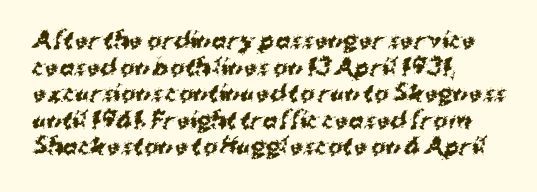
The image shows 22 px bold type; set left-aligned, line spacing 1.21x, normal letter spacing, not underlined.
